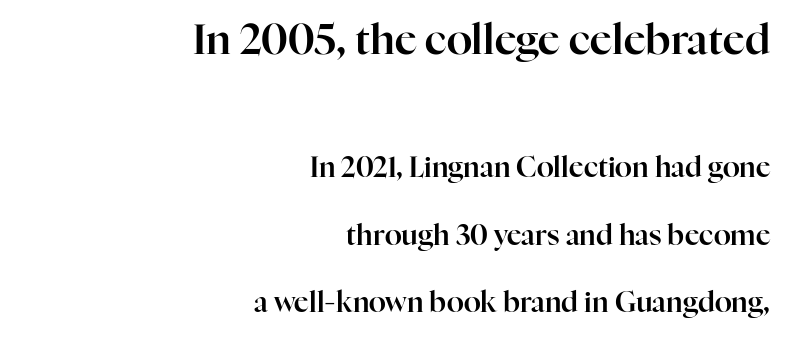
The image shows 42 px serif type, upright; set right-aligned, loose line spacing (2.4x), normal letter spacing, not underlined; the first (top) block is 1.5x larger; high stroke contrast and a medium x-height.
